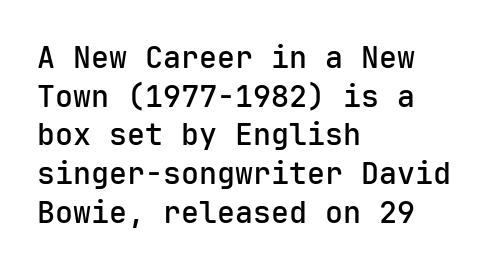
The font is running at a semibold setting, under full bold. These lines were composed using upright roman letters. One glance says typical: line gaps are just what's usual. Nope, no serifs anywhere on these letters.
